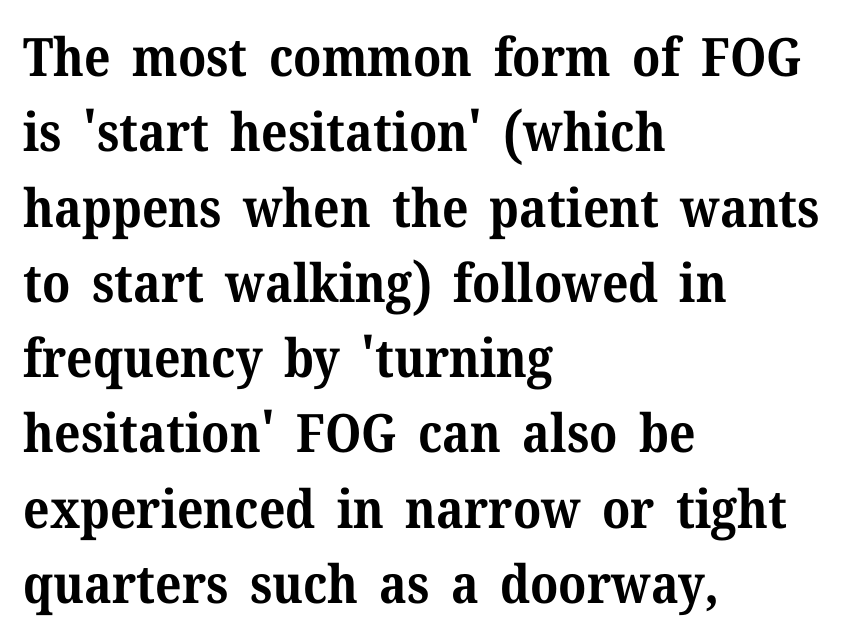
{"serif": "yes", "italic": "no", "bold": "yes", "weight": "bold", "width": "normal", "stroke_contrast": "medium", "x_height": "medium", "monospaced": "no", "underline": "no", "align": "left", "line_spacing": "normal", "line_spacing_ratio": 1.42, "letter_spacing": "normal", "letter_spacing_em": 0.0, "glyph_px": 53}
